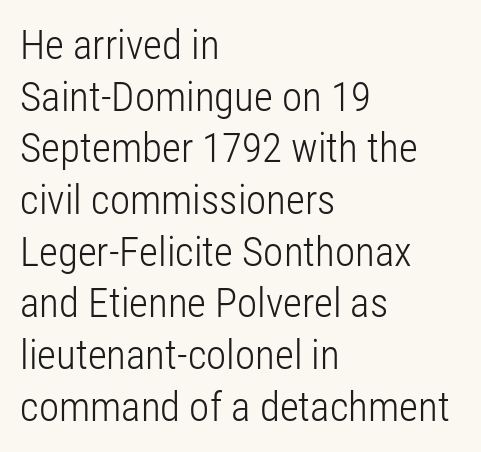
The image shows 41 px light, condensed sans-serif type, upright; set left-aligned, normal line spacing (1.26x), normal letter spacing, not underlined; low stroke contrast and a medium x-height.
